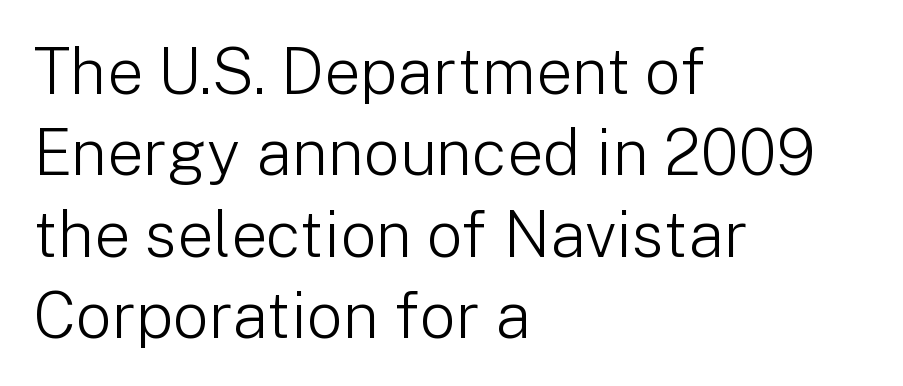
Q: Is the text bold? A: No.
Q: Is the text italic (slanted)? A: No, it is upright.
Q: Is the typeface a serif or a sans-serif typeface? A: Sans-serif.
Q: Is the text underlined? A: No.
Q: How is the paragraph aligned? A: Left-aligned.
Q: Is the spacing between letters normal or unusually wide? A: Normal.
Q: Is the spacing between lines tight, normal or loose? A: Normal.
Q: Width (condensed, normal, or wide)? A: Normal.
Q: Stroke contrast? A: Low.
Q: x-height? A: Medium.
Q: Monospaced? A: No.
